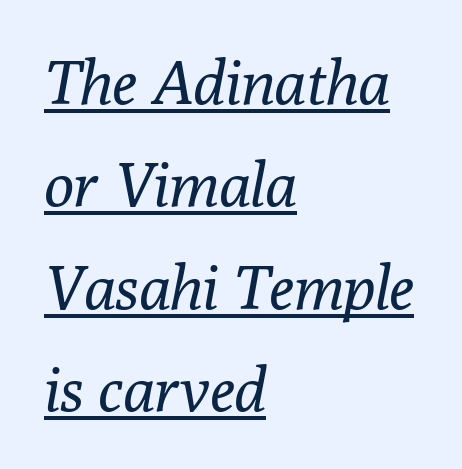
The designer left line spacing at the default. The letters look calm and open, with moderate or lighter stems. This sample has the flowing, uneven cadence of proportional lettering. In designer terms, the underline attribute is active on this setting. These lines stack with their left ends in a neat column.
